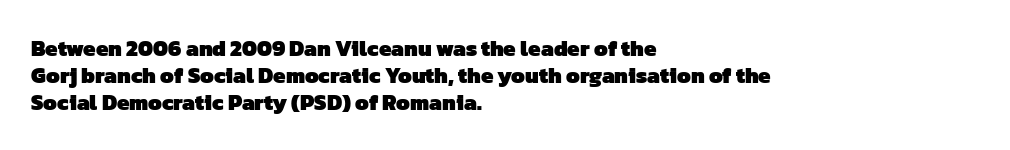
{"bold": "yes", "underline": "no", "align": "left", "line_spacing_ratio": 1.22, "letter_spacing": "normal", "letter_spacing_em": 0.0, "glyph_px": 22}
